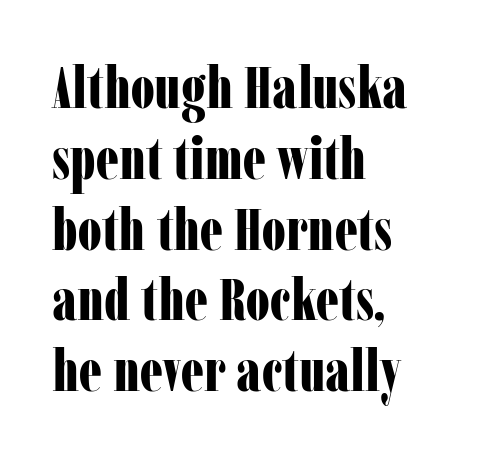
The image shows 58 px bold, condensed serif type, upright; set left-aligned, line spacing 1.22x, normal letter spacing, not underlined; low stroke contrast and a medium x-height.
